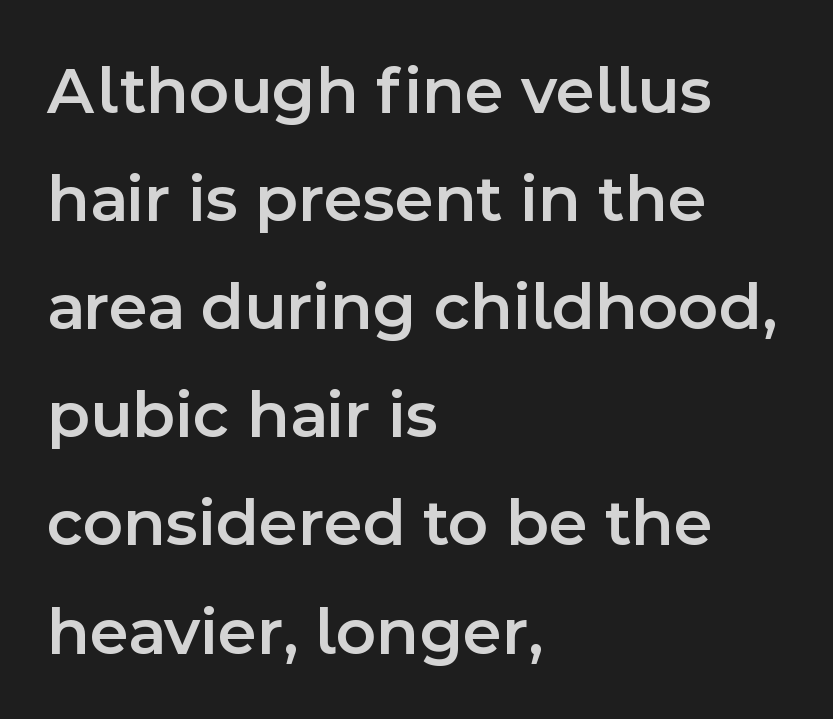
{"serif": "no", "italic": "no", "bold": "semi", "weight": "semibold", "width": "normal", "x_height": "medium", "monospaced": "no", "underline": "no", "align": "left", "line_spacing": "normal", "line_spacing_ratio": 1.59, "letter_spacing": "normal", "letter_spacing_em": 0.0, "glyph_px": 68}
